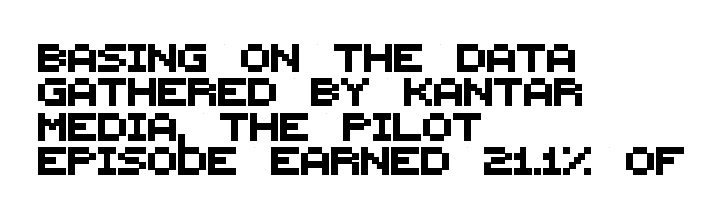
The image shows 28 px sans-serif type; set left-aligned, line spacing 1.23x, normal letter spacing, not underlined; medium stroke contrast and a large x-height.
